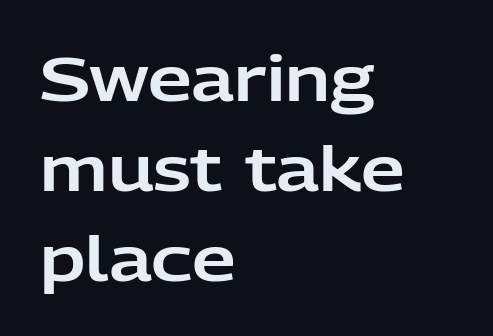
{"serif": "no", "italic": "no", "width": "normal", "stroke_contrast": "low", "x_height": "medium", "monospaced": "no", "underline": "no", "align": "left", "line_spacing": "normal", "line_spacing_ratio": 1.45, "letter_spacing": "normal", "letter_spacing_em": 0.0, "glyph_px": 62}
